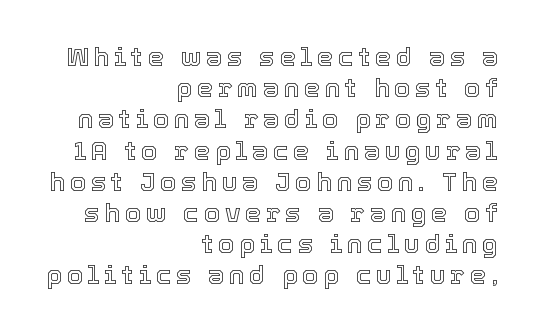
Which margin do the lines hug? The right one — the left edge is uneven. Only glyphs here, with clear space below each row. The axis of the letterforms is exactly vertical.
